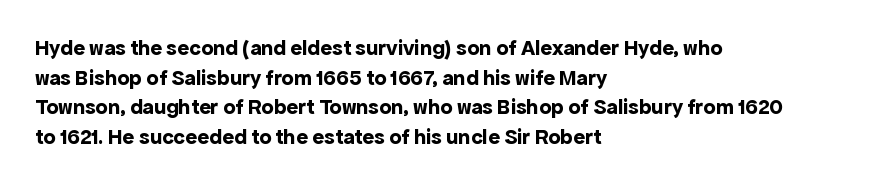
{"italic": "no", "bold": "yes", "underline": "no", "align": "left", "line_spacing": "normal", "line_spacing_ratio": 1.35, "letter_spacing": "normal", "letter_spacing_em": 0.0, "glyph_px": 22}
